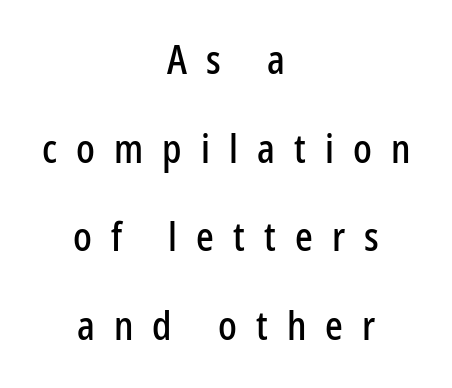
The image shows 39 px condensed sans-serif type, upright; set centered, loose line spacing (2.27x), unusually wide letter spacing (+0.49 em), not underlined; low stroke contrast and a medium x-height.
